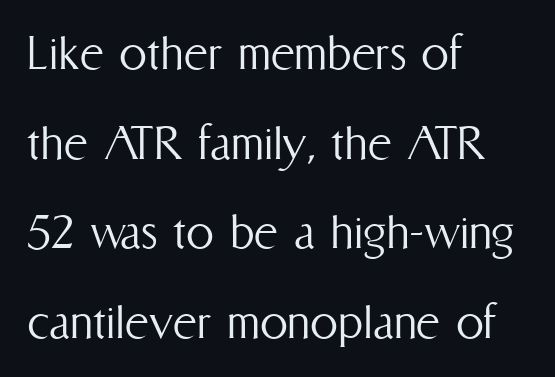
Q: Is the text bold? A: No.
Q: Is the text italic (slanted)? A: No, it is upright.
Q: Is the text underlined? A: No.
Q: How is the paragraph aligned? A: Left-aligned.
Q: Is the spacing between letters normal or unusually wide? A: Normal.
Q: Is the spacing between lines tight, normal or loose? A: Normal.
Q: Width (condensed, normal, or wide)? A: Condensed.
Q: Stroke contrast? A: Medium.
Q: x-height? A: Medium.
Q: Monospaced? A: No.
